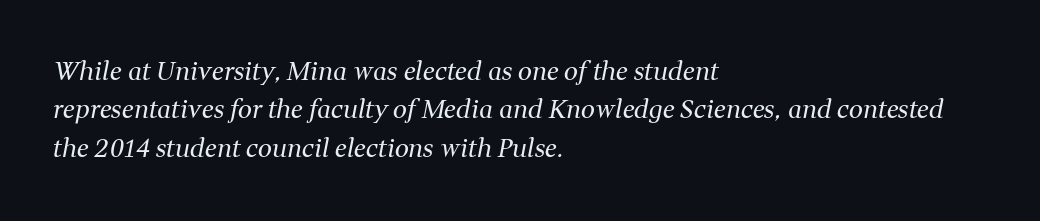
The rows are spaced the way most documents space them. Visually the block forms a straight wall on the left and a jagged coastline on the right. A quiet, ordinary-to-light weight characterises the typeface. Words float on clear page, feet unadorned. Between one letter and the next there's only the usual sliver of space.
